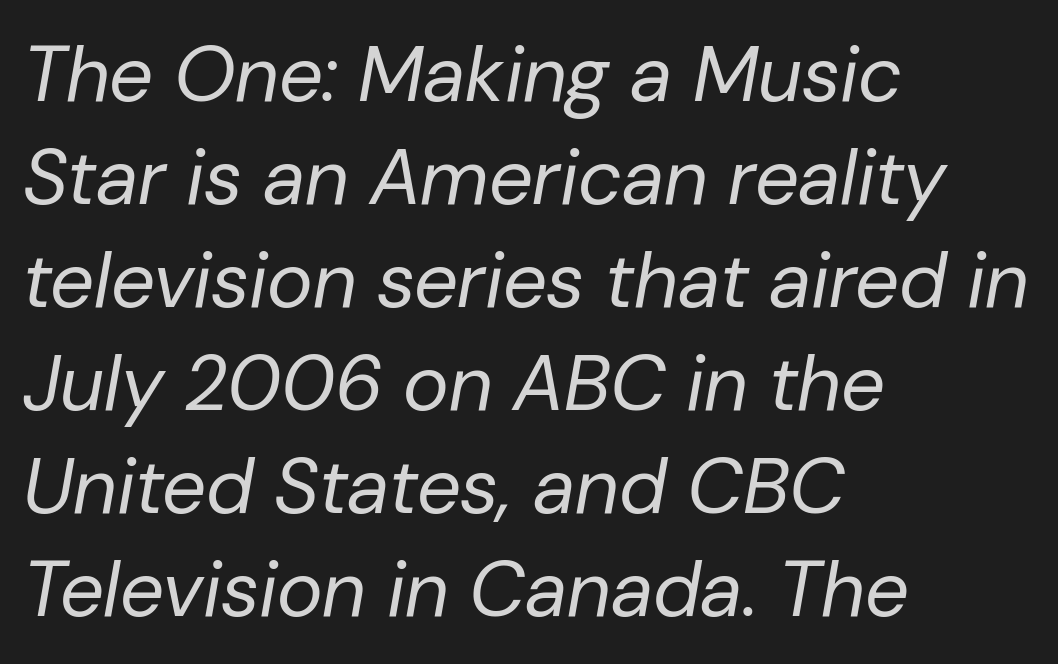
Looks like regular typesetting: each glyph gets only the width it needs. Letter spacing: default. Horizontal bands of white between lines are of average thickness. If you drew a line through each stem, it would be angled. A classic flush-left, rag-right setting is used for this passage. The strip under each line holds only bare page.
